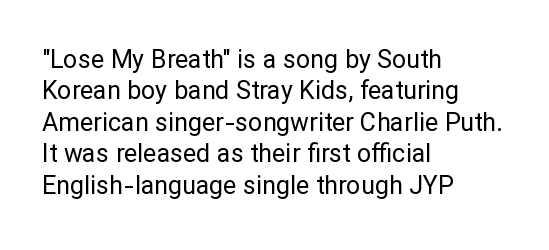
No letter is thick-stroked: the sample isn't bold. This is roman type, the default non-slanted kind. One glance says typical: line gaps are just what's usual. Plain, unruled lines of type. This sample is left-justified, so line endings fall wherever the words run out.
